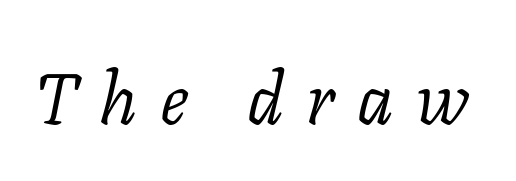
Q: Is the text bold? A: No.
Q: Is the text italic (slanted)? A: Yes, it leans right by about 11 degrees.
Q: Is the typeface a serif or a sans-serif typeface? A: Serif.
Q: Is the text underlined? A: No.
Q: Is the spacing between letters normal or unusually wide? A: Unusually wide.
Q: Width (condensed, normal, or wide)? A: Normal.
Q: Stroke contrast? A: Low.
Q: x-height? A: Medium.
Q: Monospaced? A: No.
